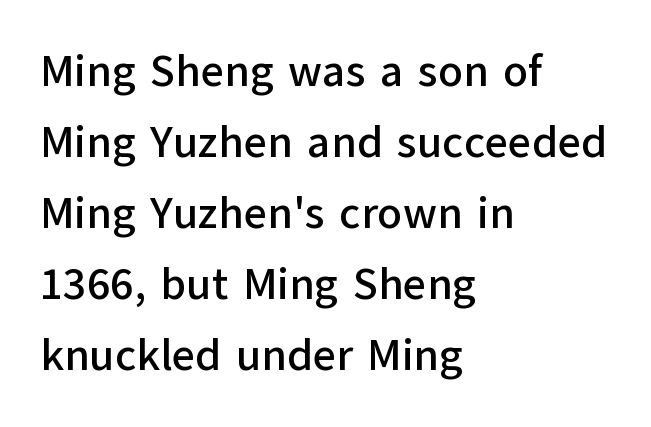
The rendering uses natural spacing where letterforms have individual widths. These lines keep a tight, regular rhythm from letter to letter. The designer left line spacing at the default. Italic: no, the glyphs are upright roman.
